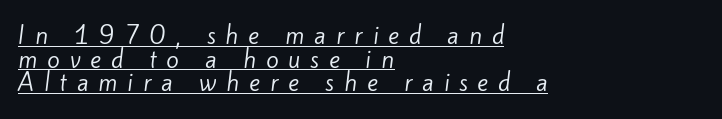
Q: Is the text bold? A: No.
Q: Is the text underlined? A: Yes.
Q: How is the paragraph aligned? A: Left-aligned.
Q: Is the spacing between letters normal or unusually wide? A: Unusually wide.
Q: Is the spacing between lines tight, normal or loose? A: Tight.
